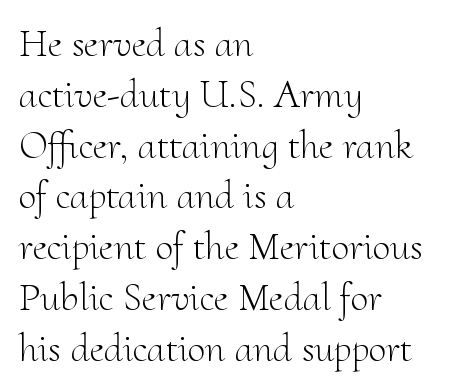
Nothing heavy about these letters — not bold at all. Is this a sans? No — the strokes have serifs. Do the characters align in a grid? No, the font is proportional. The space between consecutive lines is moderate. No italicization has been applied; the sample stays upright.
